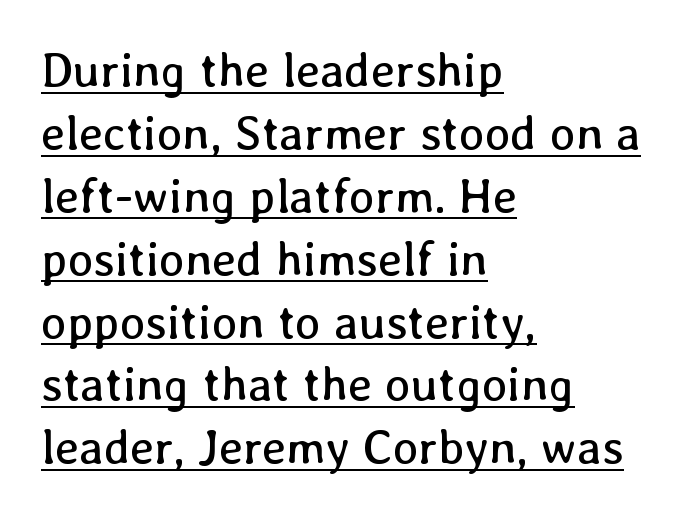
{"italic": "no", "bold": "no", "weight": "regular", "width": "normal", "stroke_contrast": "low", "x_height": "medium", "monospaced": "no", "underline": "yes", "align": "left", "line_spacing": "normal", "line_spacing_ratio": 1.31, "letter_spacing": "normal", "letter_spacing_em": 0.0, "glyph_px": 48}
